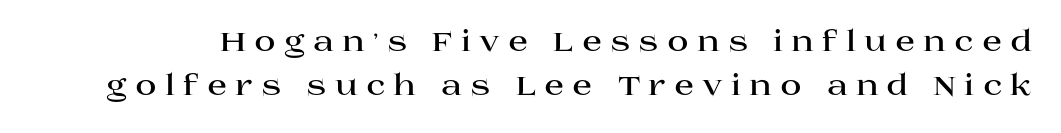
Q: Is the text bold? A: Yes.
Q: Is the text italic (slanted)? A: No, it is upright.
Q: Is the typeface a serif or a sans-serif typeface? A: Serif.
Q: Is the text underlined? A: No.
Q: Is the spacing between letters normal or unusually wide? A: Unusually wide.
Q: Is the spacing between lines tight, normal or loose? A: Normal.
Q: Width (condensed, normal, or wide)? A: Wide.
Q: Stroke contrast? A: High.
Q: x-height? A: Large.
Q: Monospaced? A: No.
